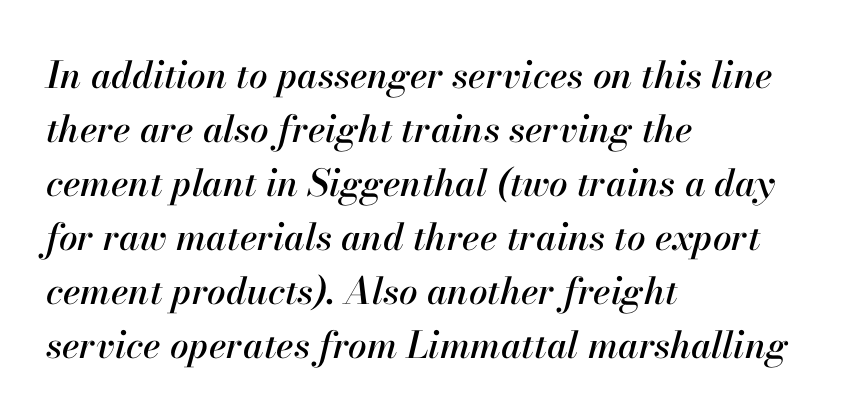
The image shows 37 px text type, italic (leaning right); set left-aligned, normal line spacing (1.46x), normal letter spacing, not underlined; high stroke contrast and a small x-height.
